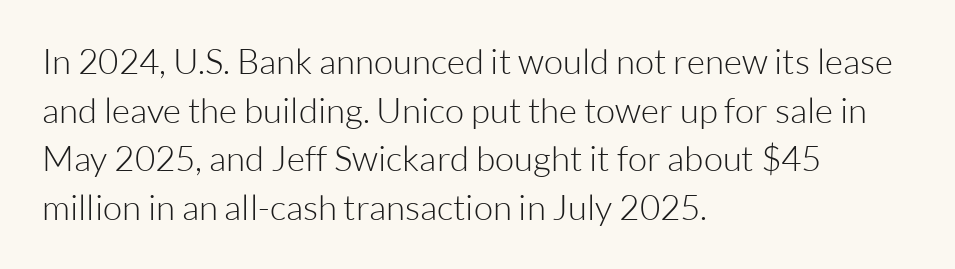
{"serif": "no", "italic": "no", "bold": "no", "weight": "light", "width": "normal", "stroke_contrast": "low", "x_height": "medium", "monospaced": "no", "underline": "no", "align": "left", "line_spacing": "normal", "line_spacing_ratio": 1.39, "letter_spacing": "normal", "letter_spacing_em": 0.0, "glyph_px": 35}
